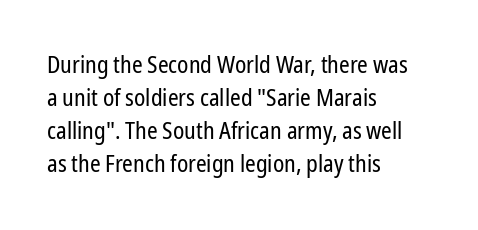
{"italic": "no", "bold": "no", "underline": "no", "align": "left", "line_spacing": "normal", "line_spacing_ratio": 1.38, "letter_spacing": "normal", "letter_spacing_em": 0.0, "glyph_px": 24}
